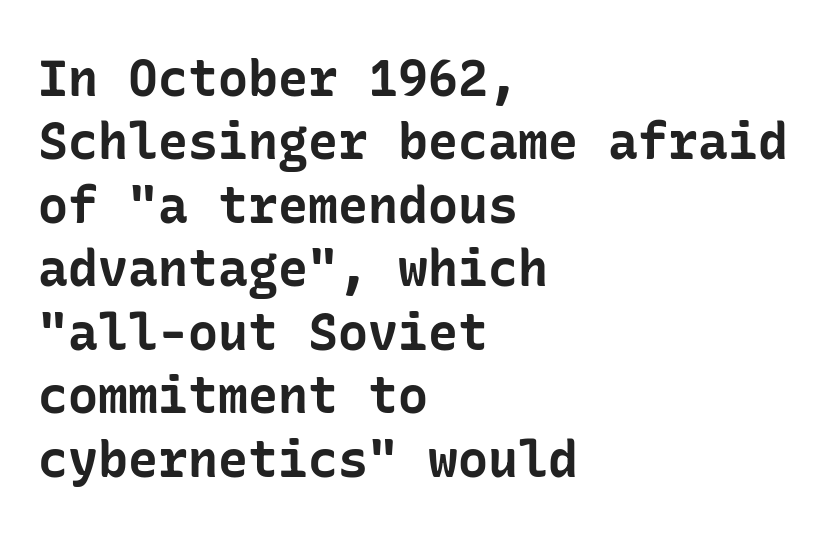
Q: Is the text bold? A: Yes.
Q: Is the text italic (slanted)? A: No, it is upright.
Q: Is the typeface a serif or a sans-serif typeface? A: Sans-serif.
Q: Is the text underlined? A: No.
Q: How is the paragraph aligned? A: Left-aligned.
Q: Is the spacing between letters normal or unusually wide? A: Normal.
Q: Is the spacing between lines tight, normal or loose? A: Normal.
Q: Width (condensed, normal, or wide)? A: Normal.
Q: Stroke contrast? A: Low.
Q: x-height? A: Medium.
